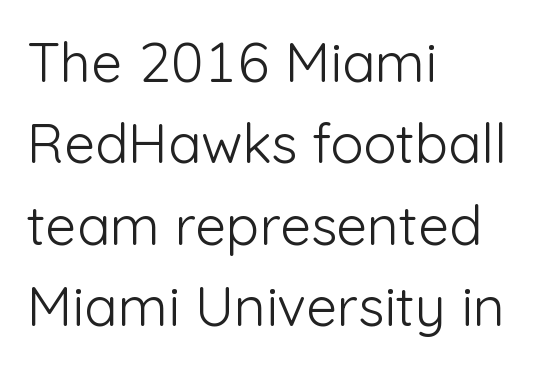
Q: Is the text bold? A: No.
Q: Is the text italic (slanted)? A: No, it is upright.
Q: Is the typeface a serif or a sans-serif typeface? A: Sans-serif.
Q: Is the text underlined? A: No.
Q: How is the paragraph aligned? A: Left-aligned.
Q: Is the spacing between letters normal or unusually wide? A: Normal.
Q: Is the spacing between lines tight, normal or loose? A: Normal.
Q: Width (condensed, normal, or wide)? A: Normal.
Q: Stroke contrast? A: Low.
Q: x-height? A: Medium.
Q: Monospaced? A: No.
